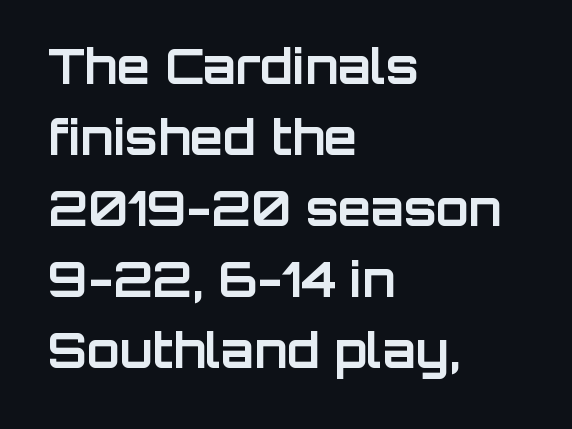
Q: Is the text bold? A: Yes.
Q: Is the text italic (slanted)? A: No, it is upright.
Q: Is the typeface a serif or a sans-serif typeface? A: Sans-serif.
Q: Is the text underlined? A: No.
Q: How is the paragraph aligned? A: Left-aligned.
Q: Is the spacing between letters normal or unusually wide? A: Normal.
Q: Is the spacing between lines tight, normal or loose? A: Normal.
Q: Width (condensed, normal, or wide)? A: Normal.
Q: Stroke contrast? A: Low.
Q: x-height? A: Large.
Q: Monospaced? A: No.
